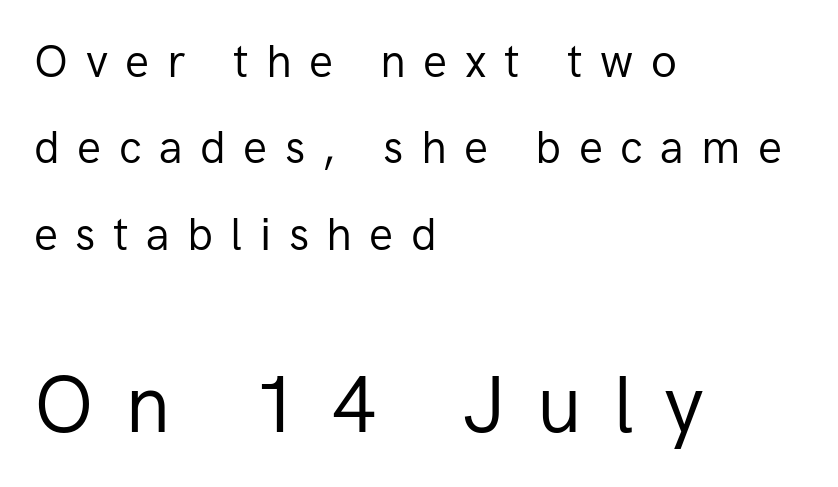
The image shows 79 px regular-weight sans-serif type, upright; set left-aligned, loose line spacing (1.92x), unusually wide letter spacing (+0.39 em), not underlined; the second (bottom) block is 1.76x larger; low stroke contrast and a medium x-height.
